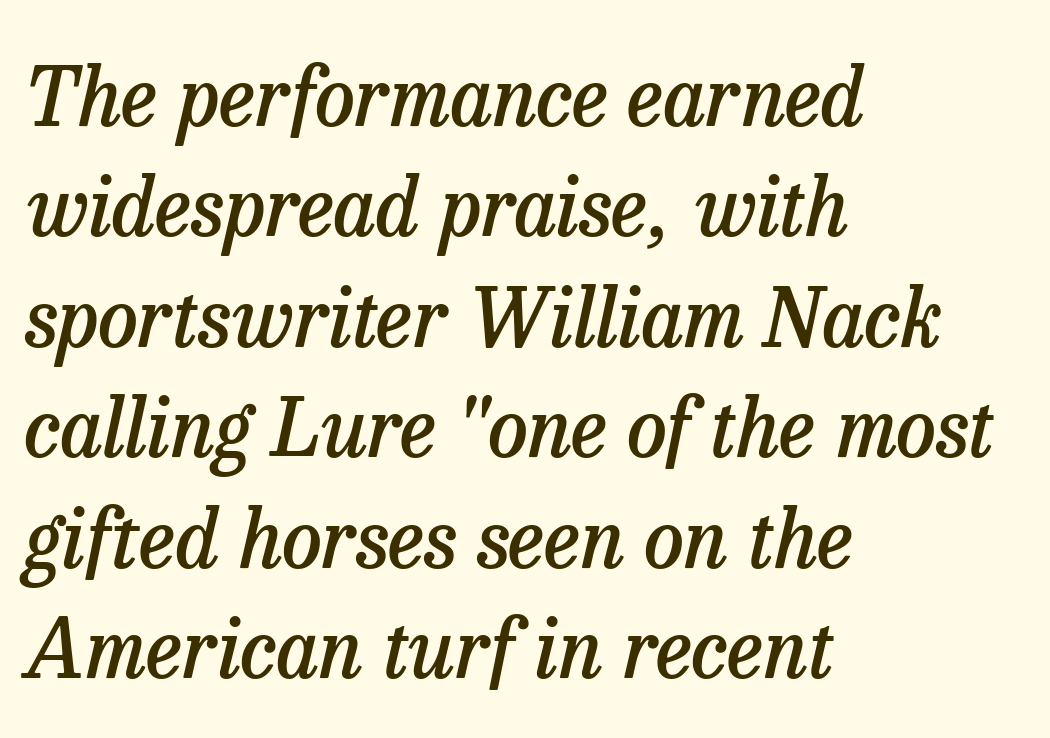
The image shows 80 px semibold serif type, italic (leaning right); set left-aligned, normal line spacing (1.38x), normal letter spacing, not underlined; low stroke contrast and a medium x-height.
